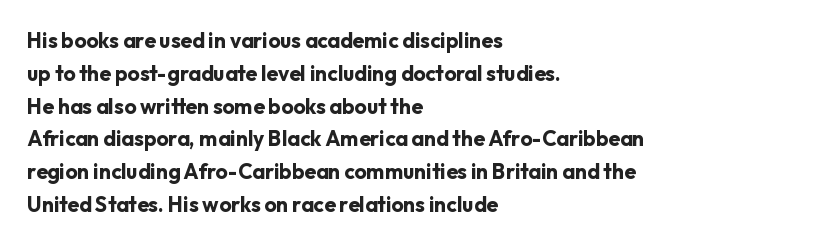
Q: Is the text bold? A: Yes.
Q: Is the text italic (slanted)? A: No, it is upright.
Q: Is the text underlined? A: No.
Q: How is the paragraph aligned? A: Left-aligned.
Q: Is the spacing between letters normal or unusually wide? A: Normal.
Q: Is the spacing between lines tight, normal or loose? A: Normal.
